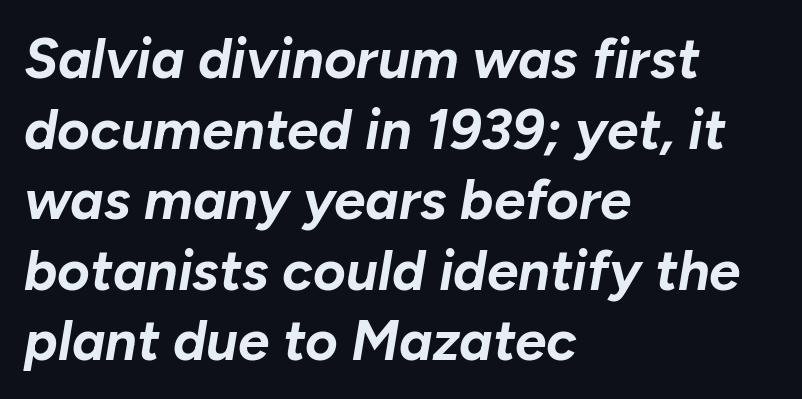
{"italic": "yes", "lean": "right", "slant_degrees": 10, "bold": "yes", "weight": "bold", "width": "normal", "stroke_contrast": "low", "x_height": "medium", "monospaced": "no", "underline": "no", "align": "left", "line_spacing": "normal", "line_spacing_ratio": 1.26, "letter_spacing": "normal", "letter_spacing_em": 0.0, "glyph_px": 56}
